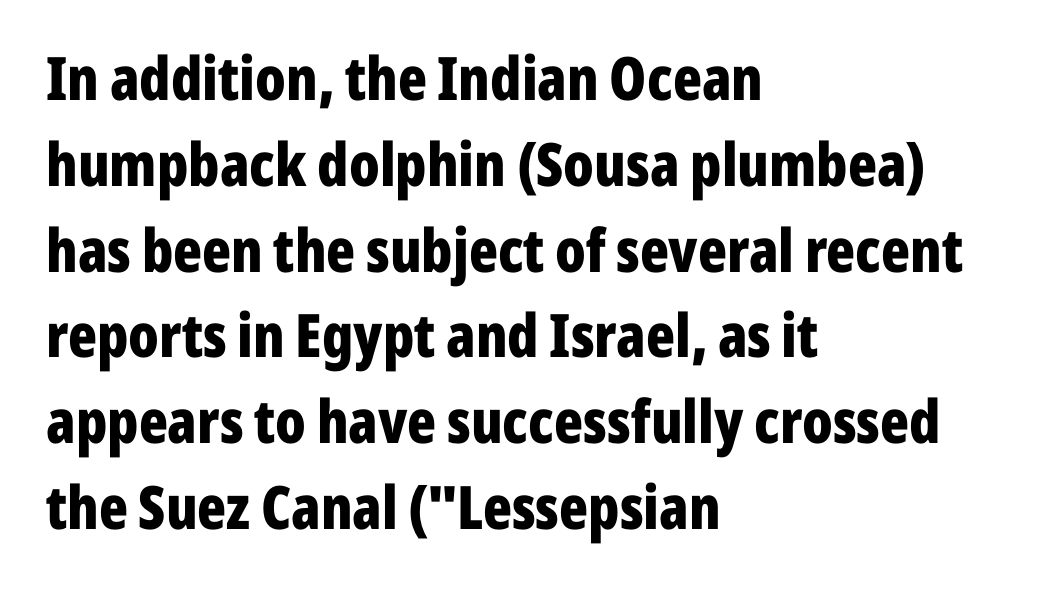
Q: Is the text bold? A: Yes.
Q: Is the text italic (slanted)? A: No, it is upright.
Q: Is the typeface a serif or a sans-serif typeface? A: Sans-serif.
Q: Is the text underlined? A: No.
Q: How is the paragraph aligned? A: Left-aligned.
Q: Is the spacing between letters normal or unusually wide? A: Normal.
Q: Is the spacing between lines tight, normal or loose? A: Normal.
Q: Width (condensed, normal, or wide)? A: Condensed.
Q: Stroke contrast? A: Low.
Q: x-height? A: Medium.
Q: Monospaced? A: No.
